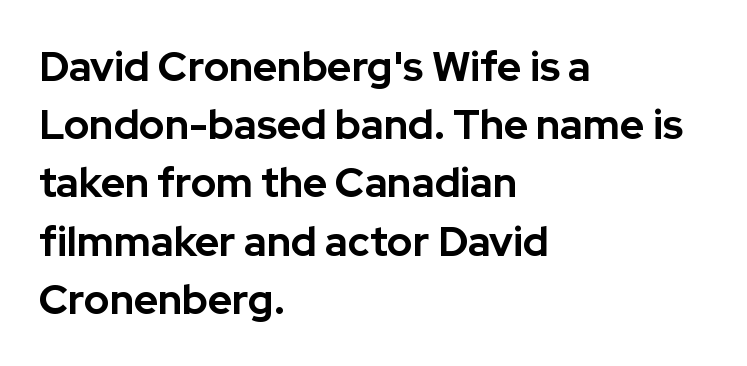
The image shows 41 px bold sans-serif type, upright; set left-aligned, normal line spacing (1.42x), normal letter spacing, not underlined; low stroke contrast and a medium x-height.
